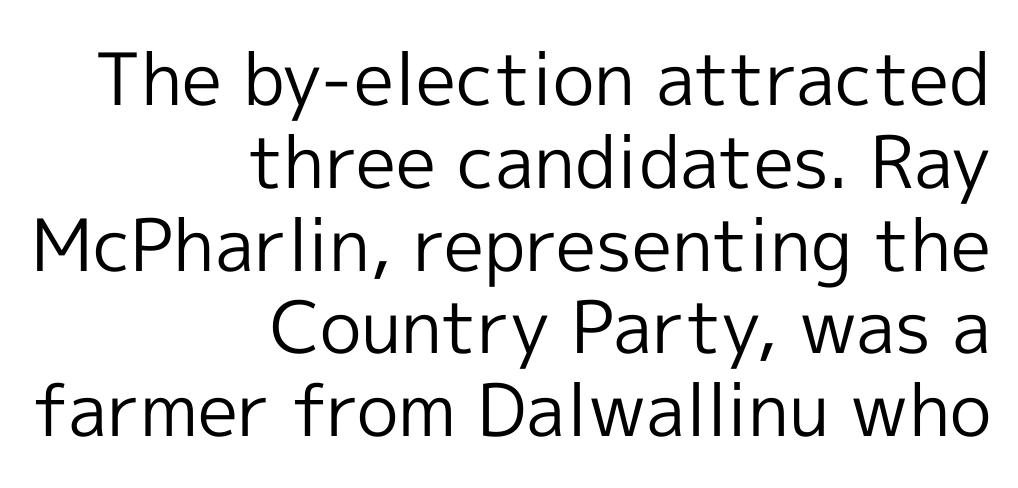
The image shows 72 px regular-weight sans-serif type, upright; set right-aligned, tight line spacing (1.15x), normal letter spacing, not underlined; a medium x-height.
